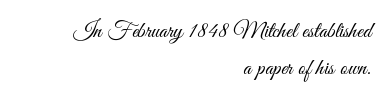
{"bold": "no", "underline": "no", "align": "right", "line_spacing": "normal", "line_spacing_ratio": 1.62, "letter_spacing": "normal", "letter_spacing_em": 0.0, "glyph_px": 23}
